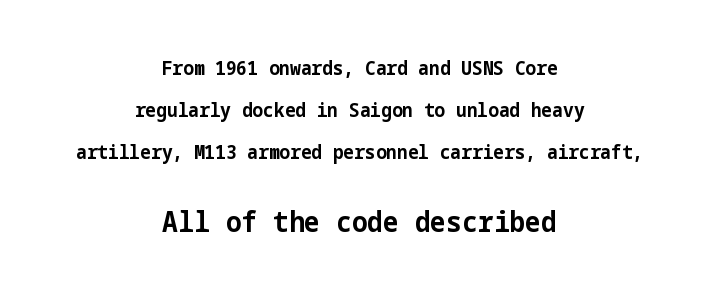
Block two is the big one; block one sits smaller above it. Short and long lines alike share a common midpoint. Default kerning and tracking; the words read as compact shapes. Plenty of ink on the page — the face is bold. Descenders hang freely into open space.
